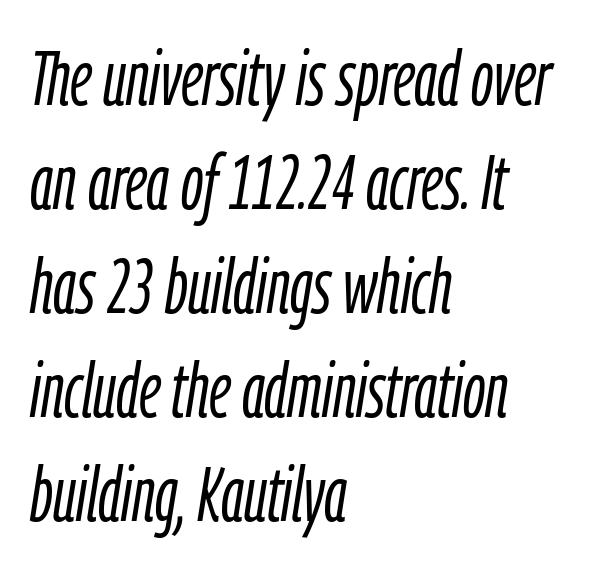
Every character sits at an angle, as italics do. Vertically, the passage feels balanced, rows spaced as you'd expect. The weight would be labelled regular, book, light, or lighter still. The words here are not underlined. In terms of letterspacing, this is plain default setting.
